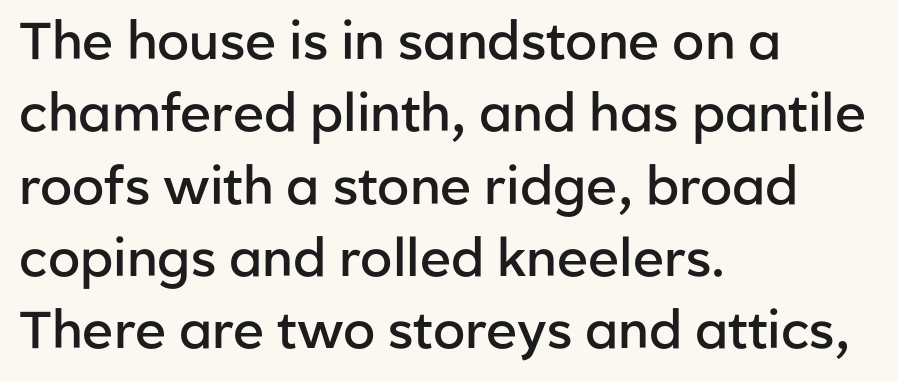
{"serif": "no", "italic": "no", "bold": "semi", "weight": "semibold", "width": "normal", "stroke_contrast": "low", "x_height": "medium", "monospaced": "no", "underline": "no", "align": "left", "line_spacing": "normal", "line_spacing_ratio": 1.39, "letter_spacing": "normal", "letter_spacing_em": 0.0, "glyph_px": 52}
